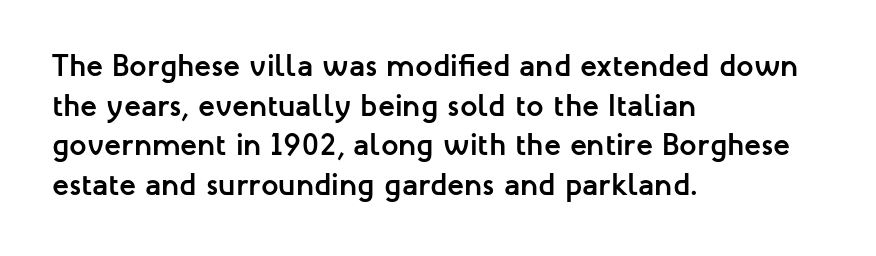
Q: Is the text bold? A: Yes.
Q: Is the text italic (slanted)? A: No, it is upright.
Q: Is the typeface a serif or a sans-serif typeface? A: Sans-serif.
Q: Is the text underlined? A: No.
Q: How is the paragraph aligned? A: Left-aligned.
Q: Is the spacing between letters normal or unusually wide? A: Normal.
Q: Is the spacing between lines tight, normal or loose? A: Normal.
Q: Width (condensed, normal, or wide)? A: Normal.
Q: Stroke contrast? A: Low.
Q: x-height? A: Medium.
Q: Monospaced? A: No.
